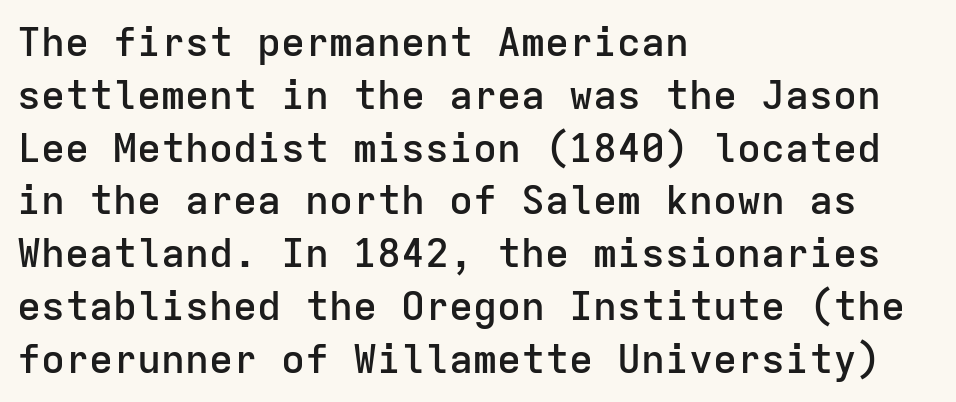
The image shows 40 px semibold sans-serif type, upright, monospaced; set left-aligned, normal line spacing (1.32x), normal letter spacing, not underlined; low stroke contrast and a medium x-height.
